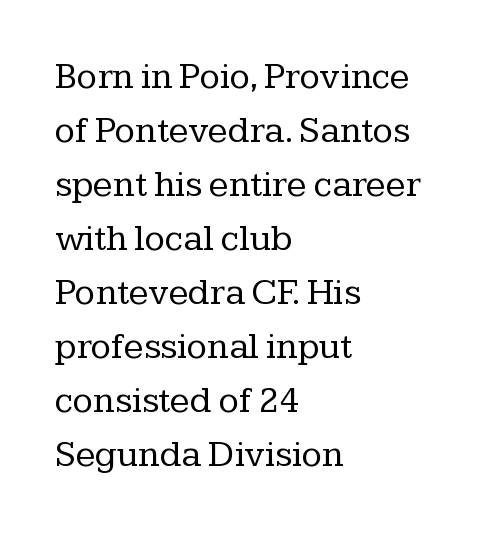
The letters stand straight up with perfectly vertical stems. Check where the strokes stop: tiny serifs finish them off. The passage shown is not underscored anywhere. Is this a fixed-width face? No — the glyphs have proportional, varying widths. The lines sit at an ordinary, default distance from one another. Does extra space separate the letters? No, they use regular spacing.
